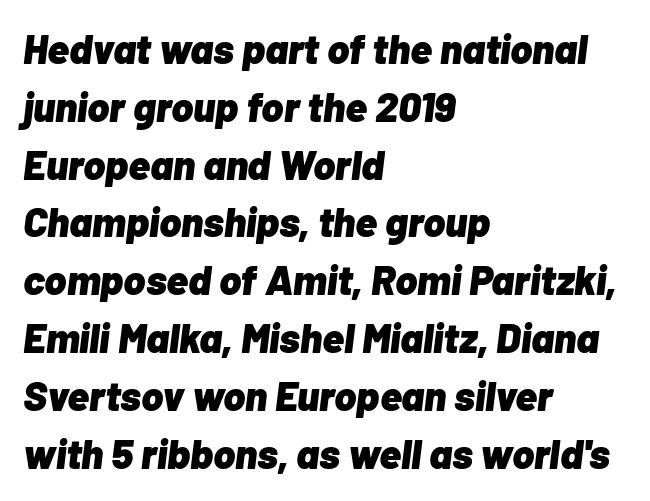
The image shows 41 px heavy type, italic (leaning right); set left-aligned, normal line spacing (1.41x), normal letter spacing, not underlined; low stroke contrast and a medium x-height.
